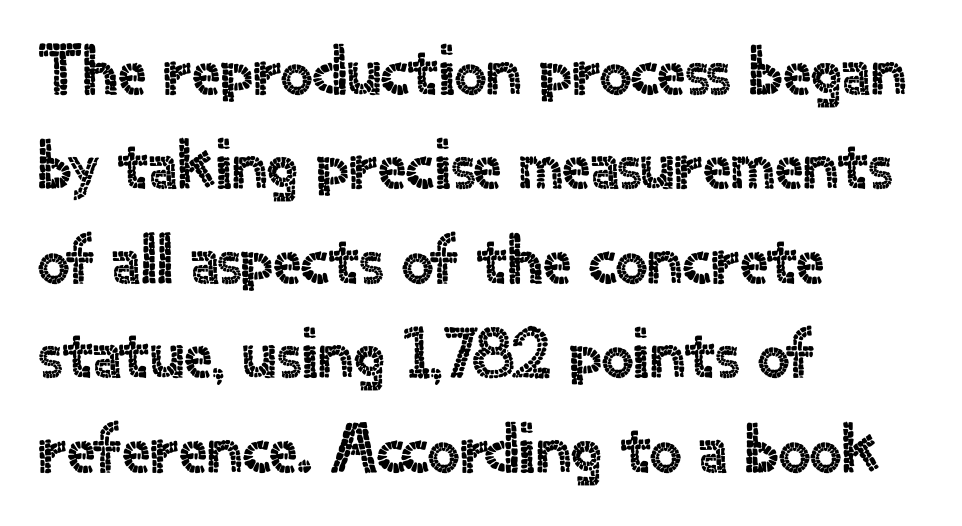
Characters remain perfectly vertical along every line. Grotesque or geometric, the face here clearly has no serifs. Leading: standard. Underlining? Definitely not there.
